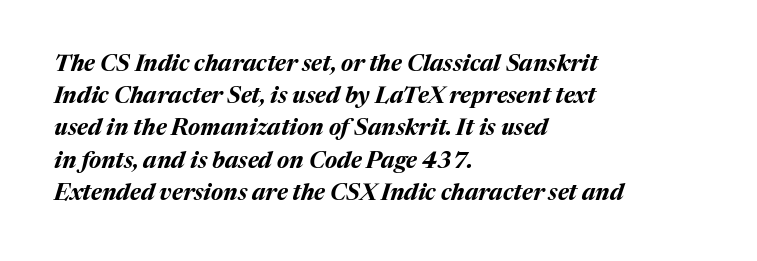
These lines carry a lot of weight — the face is fully bold. The text carries the slant typical of an italic or oblique font. The lines are quadded left. Honestly, there is no underline to notice here at all. In terms of letterspacing, this is plain default setting. Quick note: interline space is typical.
